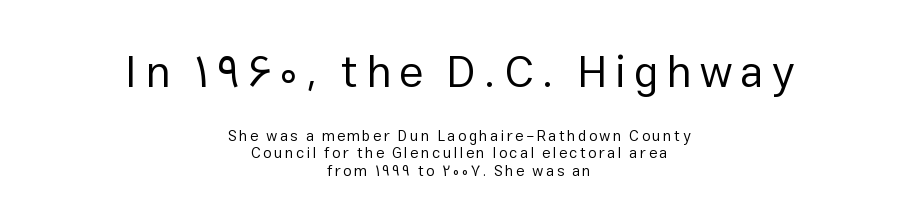
Bigger letters appear in the top chunk; the bottom chunk is reduced. Posture: vertical. Nobody drew a line under any word here. The typesetter chose a symmetrical, centered arrangement here. Each letter keeps its own natural width here, so spacing adapts to shape. Weight class: somewhere from thin through regular.
